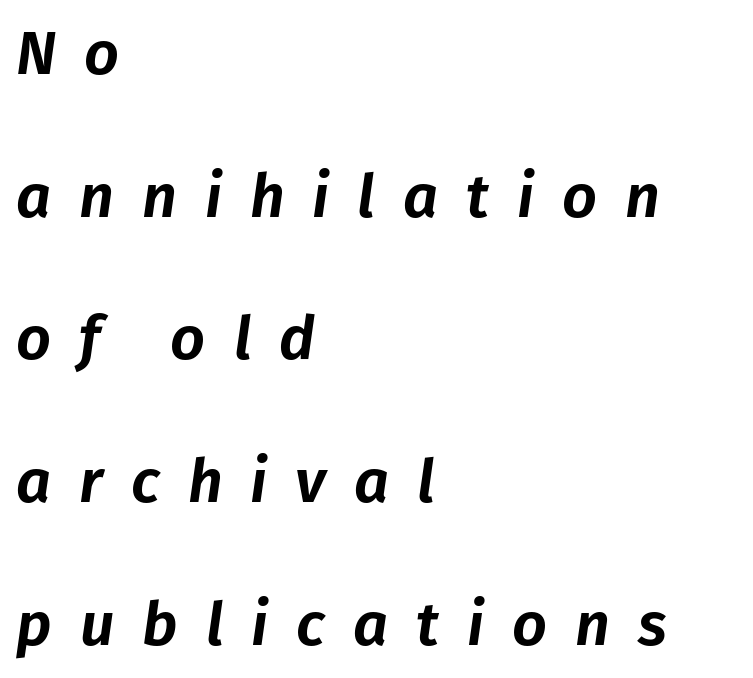
The image shows 61 px text type, italic (leaning right); set left-aligned, loose line spacing (2.34x), unusually wide letter spacing (+0.46 em), not underlined; low stroke contrast and a medium x-height.
